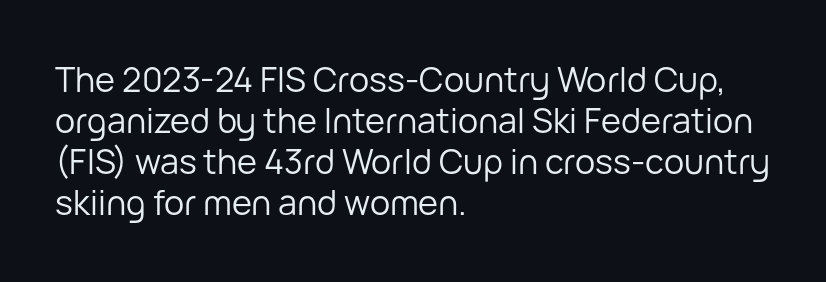
Ink coverage per letter is moderate at most. The paragraph has a hard left edge and a soft right edge. Beneath every word, the page is bare. Nope, no serifs anywhere on these letters. Think of a printed novel: that variable character pitch is what you see here.
